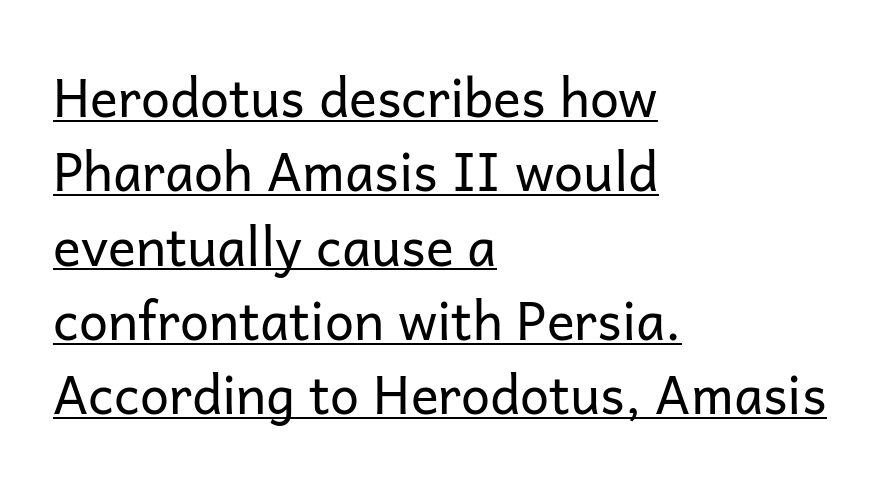
The face used here is proportionally spaced, like ordinary book or web type. Notice how descenders clear the ascenders below comfortably — that's standard leading. Left-aligned paragraph, ragged on the right. Serifs: no, the terminals of the letterforms are clean. Compared with undecorated copy, this sample adds a rule below the words. Vertical strokes here are truly vertical.
